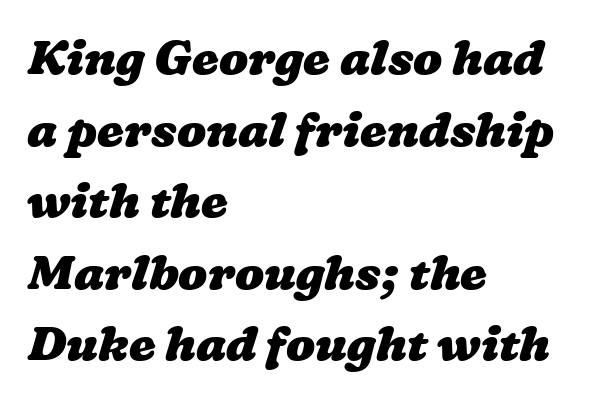
{"bold": "yes", "weight": "heavy", "width": "wide", "stroke_contrast": "low", "x_height": "medium", "monospaced": "no", "underline": "no", "align": "left", "line_spacing": "normal", "line_spacing_ratio": 1.49, "letter_spacing": "normal", "letter_spacing_em": 0.0, "glyph_px": 48}
